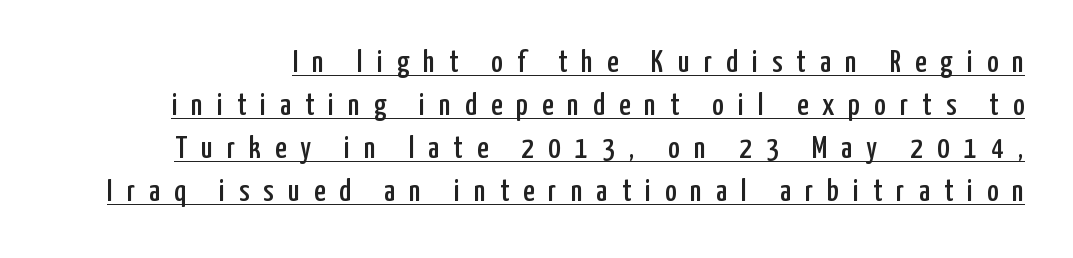
{"serif": "no", "italic": "no", "width": "condensed", "stroke_contrast": "low", "x_height": "medium", "monospaced": "no", "underline": "yes", "line_spacing": "normal", "line_spacing_ratio": 1.39, "letter_spacing": "wide", "letter_spacing_em": 0.46, "glyph_px": 31}
